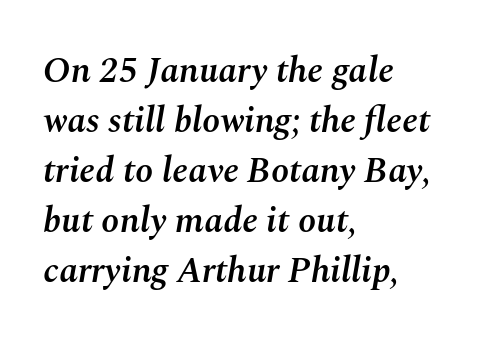
Tracking value appears to be zero — textbook default spacing. Weight: semibold (demi). Proportional: the letters do not fall into vertical columns. Each new line begins a customary step beneath the previous one. Slant detected: the letters are inclined.
